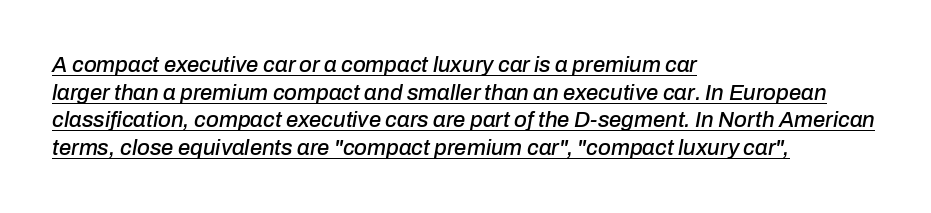
Baseline-to-baseline distance is the conventional proportion of letter height. Does the lettering tilt? It does — this is italic. Students, note that the glyphs here touch the page at normal intervals. The typesetter has applied underlining to the passage shown.
